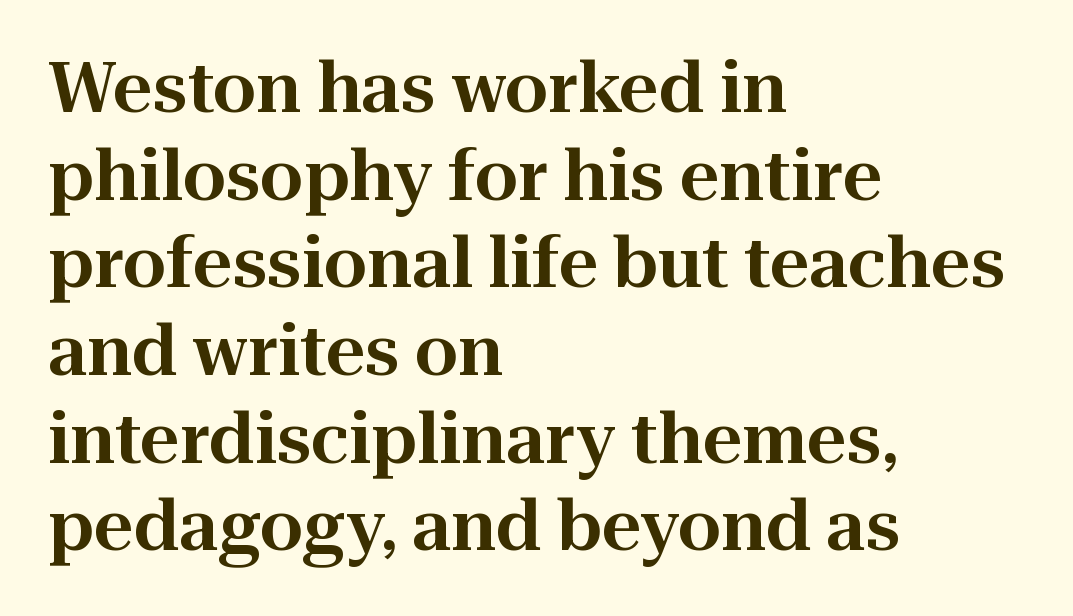
Unlike a clean sans, this face finishes its strokes with serifs. Here the designer chose a conventional face with non-uniform glyph widths. How would I describe the line gaps? Plain and ordinary. Tall strokes in this sample are plumb rather than angled.
